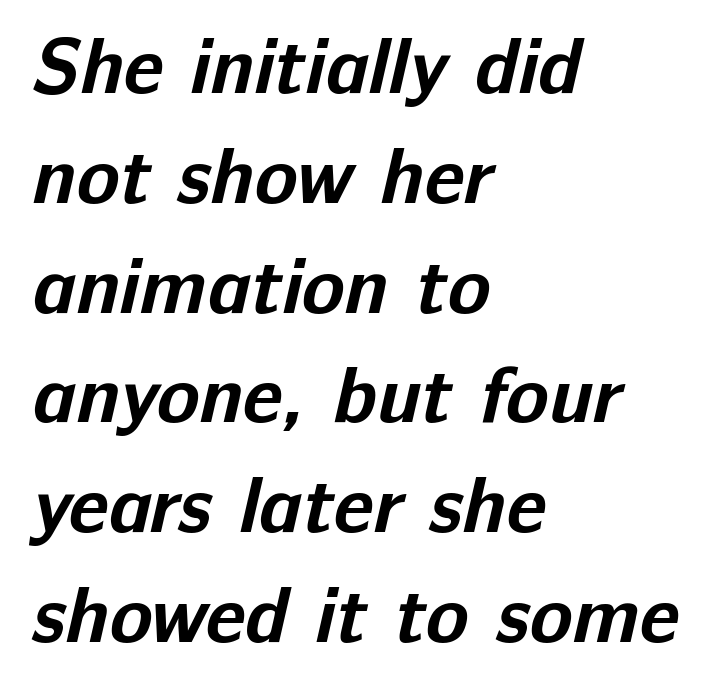
Q: Is the text bold? A: Yes.
Q: Is the typeface a serif or a sans-serif typeface? A: Sans-serif.
Q: Is the text underlined? A: No.
Q: How is the paragraph aligned? A: Left-aligned.
Q: Is the spacing between letters normal or unusually wide? A: Normal.
Q: Is the spacing between lines tight, normal or loose? A: Normal.
Q: Width (condensed, normal, or wide)? A: Normal.
Q: Stroke contrast? A: Low.
Q: x-height? A: Medium.
Q: Monospaced? A: No.
